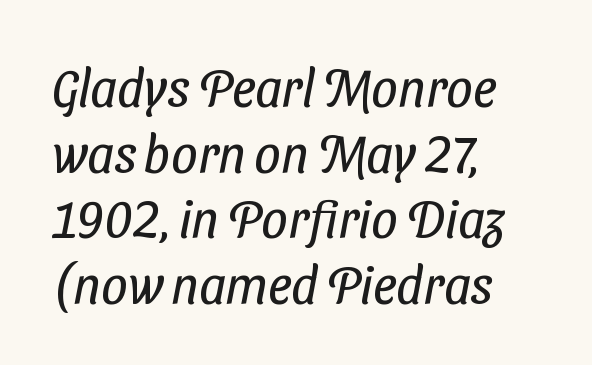
To sum up the face: it is a sans, with no serifs. The passage shown is not underscored anywhere. Words appear dense and cohesive because spacing is normal. Each letter keeps its own natural width here, so spacing adapts to shape.
